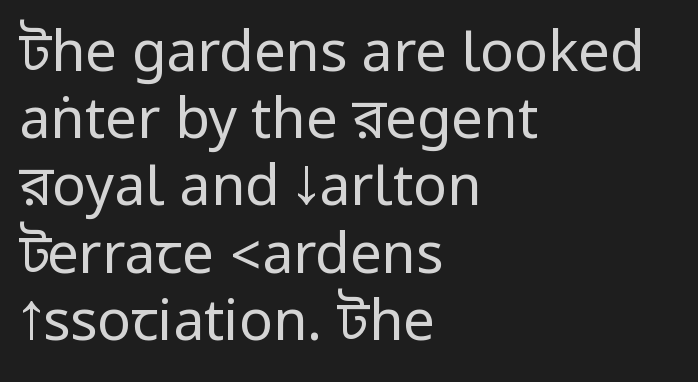
The image shows 56 px regular-weight, condensed sans-serif type, upright; set left-aligned, line spacing 1.2x, normal letter spacing, not underlined; low stroke contrast.
